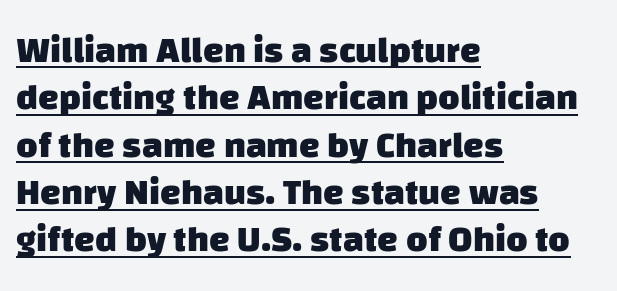
{"serif": "no", "bold": "yes", "weight": "heavy", "width": "normal", "stroke_contrast": "low", "x_height": "large", "monospaced": "no", "underline": "yes", "align": "left", "line_spacing": "normal", "line_spacing_ratio": 1.28, "letter_spacing": "normal", "letter_spacing_em": 0.0, "glyph_px": 37}
